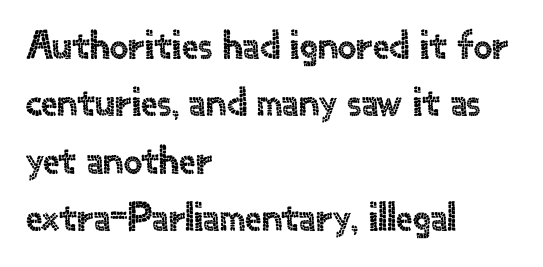
The image shows 41 px sans-serif type, upright; set left-aligned, normal line spacing (1.4x), normal letter spacing, not underlined; a small x-height.
